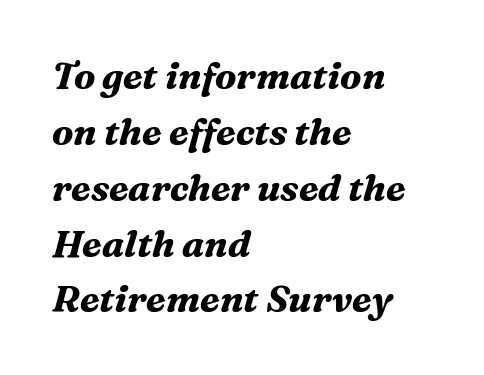
The image shows 37 px bold serif type, italic (leaning right); set left-aligned, normal line spacing (1.51x), normal letter spacing, not underlined; medium stroke contrast and a medium x-height.
